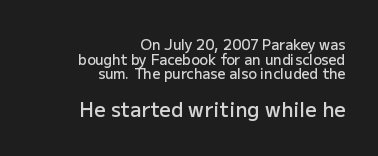
The gap between lines stays unmarked. Note: smaller setting up top, larger setting below. Students, observe: this is what under-led, compact text looks like. The line texture is even and compact thanks to regular tracking. Notice how the passage keeps a crisp vertical edge on the right only.
